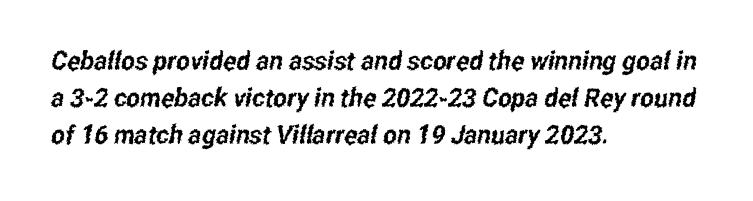
{"underline": "no", "align": "left", "line_spacing": "normal", "line_spacing_ratio": 1.42, "letter_spacing": "normal", "letter_spacing_em": 0.0, "glyph_px": 26}
